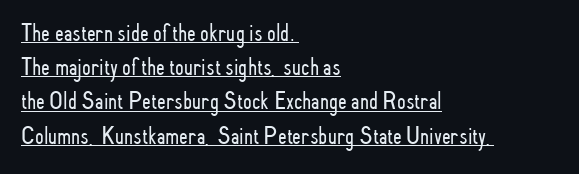
Q: Is the text bold? A: No.
Q: Is the text italic (slanted)? A: No, it is upright.
Q: Is the text underlined? A: Yes.
Q: How is the paragraph aligned? A: Left-aligned.
Q: Is the spacing between letters normal or unusually wide? A: Normal.
Q: Is the spacing between lines tight, normal or loose? A: Normal.
